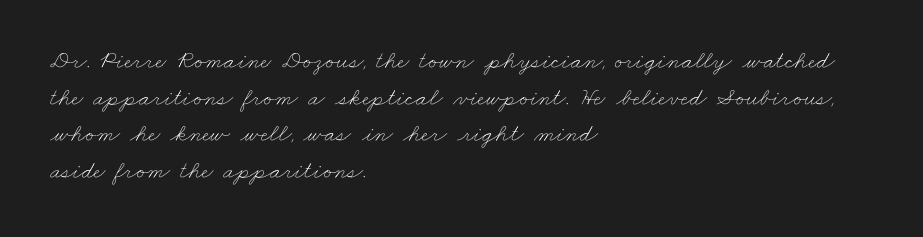
The image shows 25 px text type; set left-aligned, normal line spacing (1.47x), normal letter spacing, not underlined.
